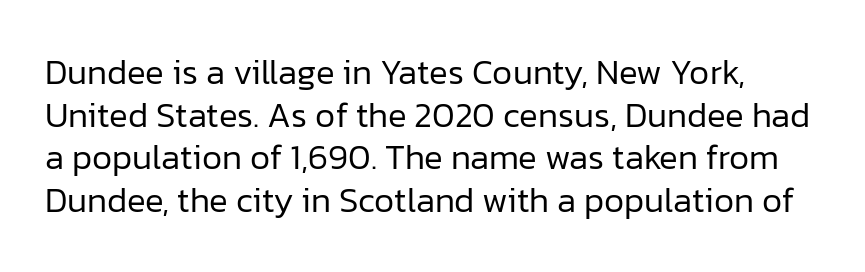
{"serif": "no", "italic": "no", "bold": "no", "weight": "regular", "width": "normal", "stroke_contrast": "low", "x_height": "medium", "monospaced": "no", "underline": "no", "line_spacing_ratio": 1.22, "letter_spacing": "normal", "letter_spacing_em": 0.0, "glyph_px": 35}
